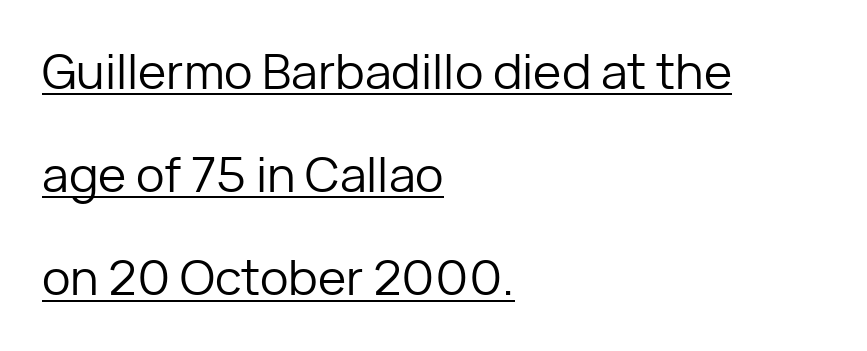
The image shows 48 px regular-weight sans-serif type, upright; set left-aligned, loose line spacing (2.15x), normal letter spacing, underlined; low stroke contrast and a medium x-height.
